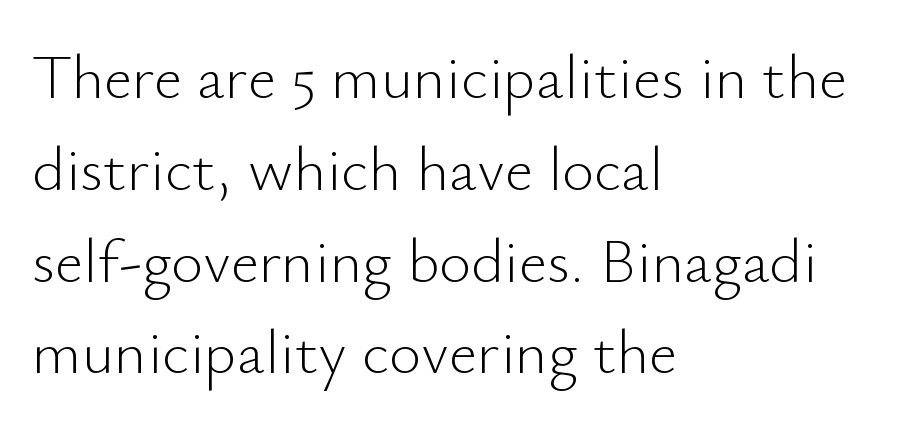
Q: Is the text bold? A: No.
Q: Is the text italic (slanted)? A: No, it is upright.
Q: Is the typeface a serif or a sans-serif typeface? A: Sans-serif.
Q: Is the text underlined? A: No.
Q: How is the paragraph aligned? A: Left-aligned.
Q: Is the spacing between letters normal or unusually wide? A: Normal.
Q: Is the spacing between lines tight, normal or loose? A: Normal.
Q: Width (condensed, normal, or wide)? A: Normal.
Q: Stroke contrast? A: Low.
Q: x-height? A: Small.
Q: Monospaced? A: No.
